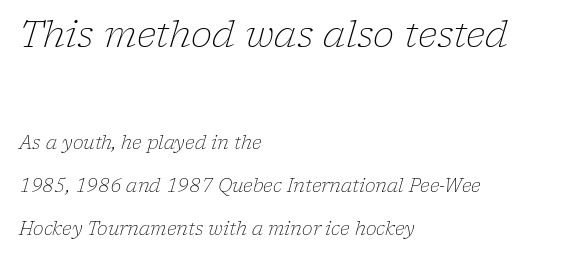
Q: Is the text bold? A: No.
Q: Is the text italic (slanted)? A: Yes, it leans right by about 17 degrees.
Q: Is the typeface a serif or a sans-serif typeface? A: Serif.
Q: Is the text underlined? A: No.
Q: How is the paragraph aligned? A: Left-aligned.
Q: Is the spacing between letters normal or unusually wide? A: Normal.
Q: Is the spacing between lines tight, normal or loose? A: Loose.
Q: Which block of text is set in a larger size, the first (top) or the second (bottom)? A: The first (top) one.
Q: Width (condensed, normal, or wide)? A: Normal.
Q: Stroke contrast? A: Low.
Q: x-height? A: Medium.
Q: Monospaced? A: No.
